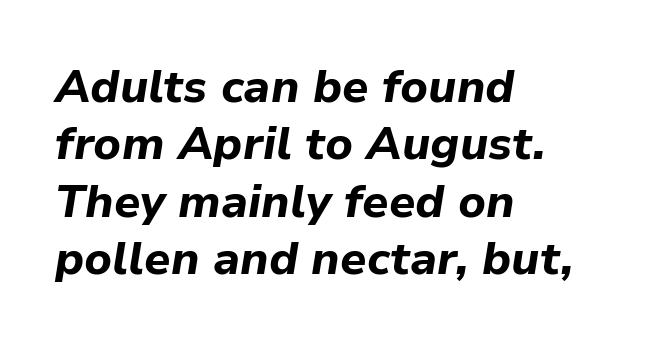
{"italic": "yes", "lean": "right", "slant_degrees": 9, "bold": "yes", "weight": "bold", "width": "normal", "stroke_contrast": "low", "x_height": "medium", "monospaced": "no", "underline": "no", "align": "left", "line_spacing": "normal", "line_spacing_ratio": 1.25, "letter_spacing": "normal", "letter_spacing_em": 0.0, "glyph_px": 46}
